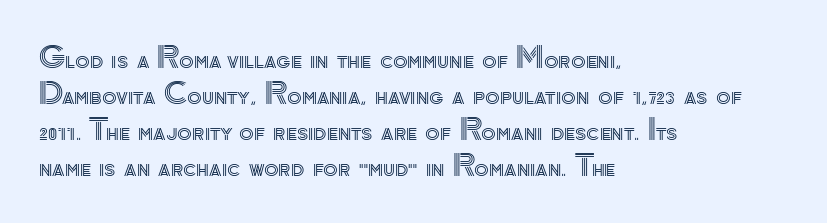
{"italic": "no", "width": "normal", "x_height": "small", "monospaced": "no", "underline": "no", "align": "left", "line_spacing_ratio": 1.2, "letter_spacing": "normal", "letter_spacing_em": 0.0, "glyph_px": 30}
